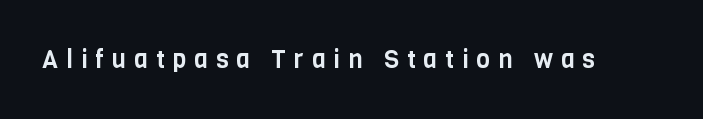
{"italic": "no", "underline": "no", "letter_spacing": "wide", "letter_spacing_em": 0.32, "glyph_px": 25}
